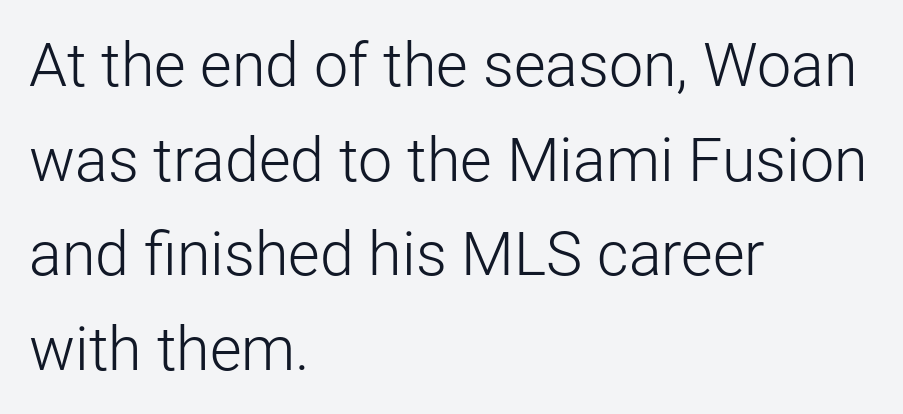
Q: Is the text bold? A: No.
Q: Is the text italic (slanted)? A: No, it is upright.
Q: Is the typeface a serif or a sans-serif typeface? A: Sans-serif.
Q: Is the text underlined? A: No.
Q: How is the paragraph aligned? A: Left-aligned.
Q: Is the spacing between letters normal or unusually wide? A: Normal.
Q: Is the spacing between lines tight, normal or loose? A: Normal.
Q: Width (condensed, normal, or wide)? A: Normal.
Q: Stroke contrast? A: Low.
Q: x-height? A: Medium.
Q: Monospaced? A: No.
